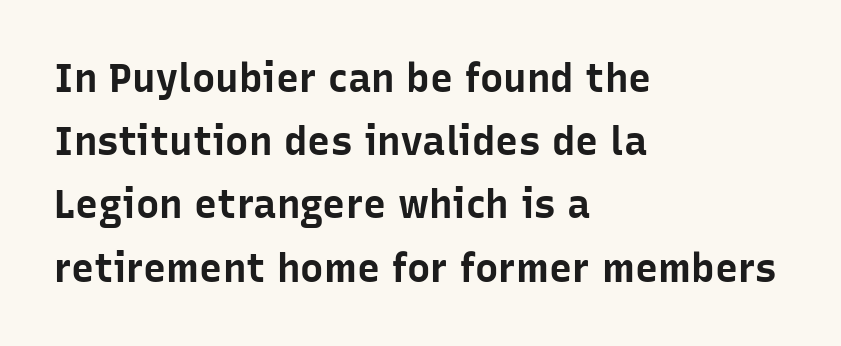
Q: Is the text bold? A: Yes.
Q: Is the text italic (slanted)? A: No, it is upright.
Q: Is the typeface a serif or a sans-serif typeface? A: Sans-serif.
Q: Is the text underlined? A: No.
Q: How is the paragraph aligned? A: Left-aligned.
Q: Is the spacing between letters normal or unusually wide? A: Normal.
Q: Is the spacing between lines tight, normal or loose? A: Normal.
Q: Width (condensed, normal, or wide)? A: Normal.
Q: Stroke contrast? A: Low.
Q: x-height? A: Medium.
Q: Monospaced? A: No.
